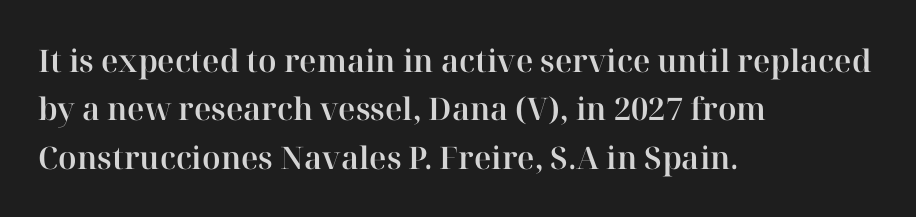
The image shows 31 px serif type, upright; set left-aligned, normal line spacing (1.56x), normal letter spacing, not underlined; high stroke contrast and a medium x-height.
